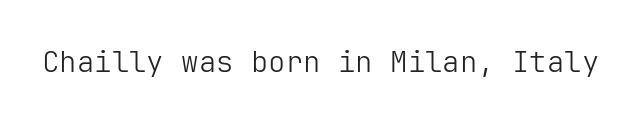
The image shows 29 px light sans-serif type, upright; set normal letter spacing, not underlined; low stroke contrast and a medium x-height.
